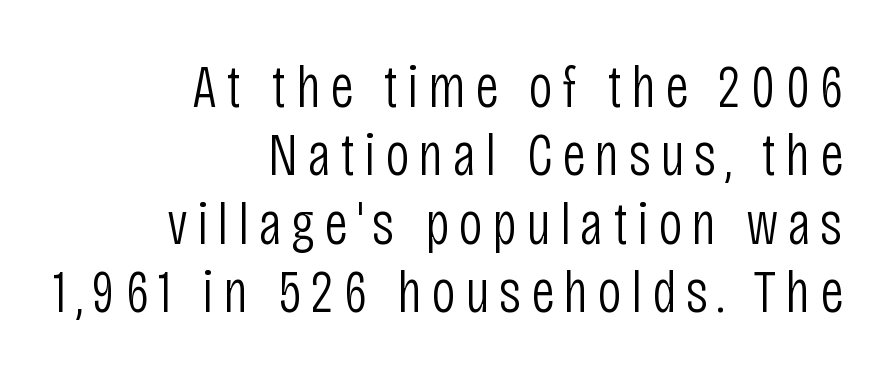
The image shows 61 px light, condensed sans-serif type, upright; set right-aligned, tight line spacing (1.12x), not underlined; low stroke contrast and a large x-height.
